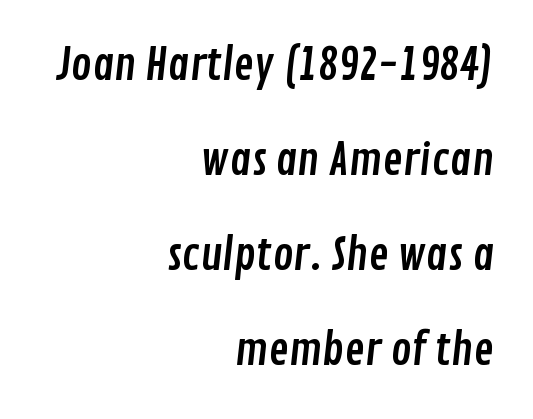
Q: Is the typeface a serif or a sans-serif typeface? A: Sans-serif.
Q: Is the text underlined? A: No.
Q: How is the paragraph aligned? A: Right-aligned.
Q: Is the spacing between letters normal or unusually wide? A: Normal.
Q: Is the spacing between lines tight, normal or loose? A: Loose.
Q: Width (condensed, normal, or wide)? A: Condensed.
Q: Stroke contrast? A: Low.
Q: x-height? A: Medium.
Q: Monospaced? A: No.
